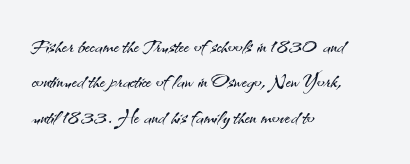
The image shows 28 px light sans-serif type; set left-aligned, normal line spacing (1.26x), normal letter spacing, not underlined; medium stroke contrast and a small x-height.
